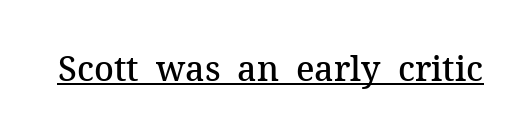
{"serif": "yes", "italic": "no", "bold": "semi", "weight": "semibold", "width": "normal", "stroke_contrast": "medium", "x_height": "medium", "monospaced": "no", "underline": "yes", "letter_spacing": "normal", "letter_spacing_em": 0.0, "glyph_px": 34}
